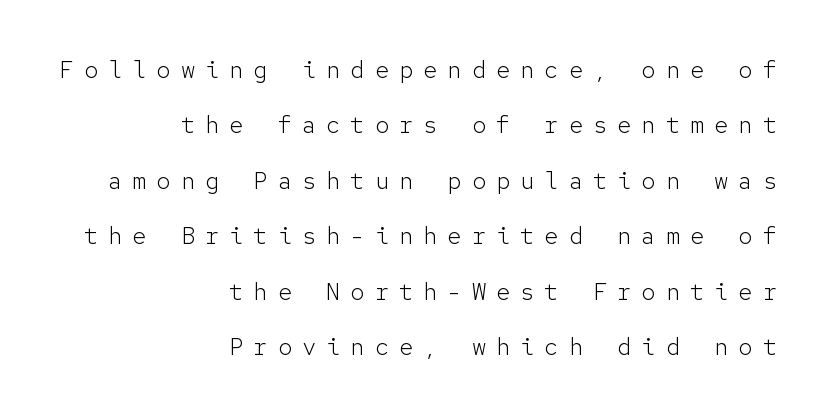
The image shows 24 px text type, upright; set right-aligned, loose line spacing (2.31x), unusually wide letter spacing (+0.41 em), not underlined.
